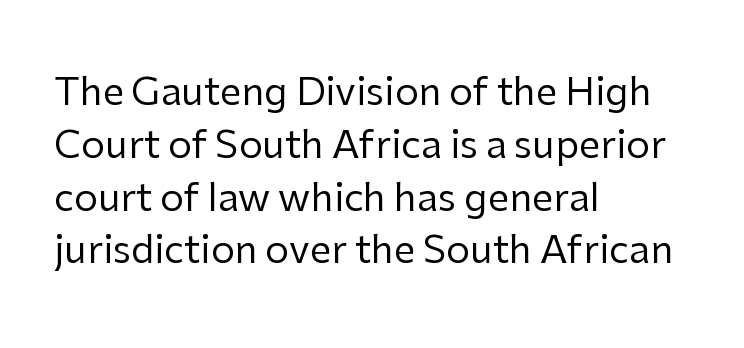
Q: Is the text bold? A: No.
Q: Is the text italic (slanted)? A: No, it is upright.
Q: Is the typeface a serif or a sans-serif typeface? A: Sans-serif.
Q: Is the text underlined? A: No.
Q: How is the paragraph aligned? A: Left-aligned.
Q: Is the spacing between letters normal or unusually wide? A: Normal.
Q: Is the spacing between lines tight, normal or loose? A: Normal.
Q: Width (condensed, normal, or wide)? A: Normal.
Q: Stroke contrast? A: Low.
Q: x-height? A: Medium.
Q: Monospaced? A: No.
